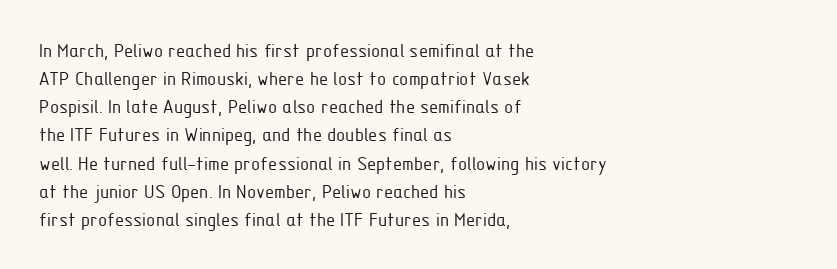
Q: Is the text bold? A: No.
Q: Is the text italic (slanted)? A: No, it is upright.
Q: Is the text underlined? A: No.
Q: How is the paragraph aligned? A: Left-aligned.
Q: Is the spacing between letters normal or unusually wide? A: Normal.
Q: Is the spacing between lines tight, normal or loose? A: Normal.
